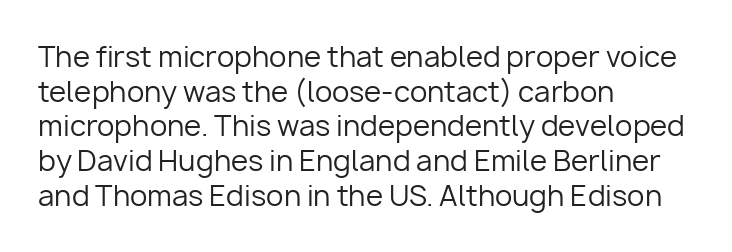
The image shows 28 px regular-weight sans-serif type, upright; set left-aligned, line spacing 1.24x, normal letter spacing, not underlined; low stroke contrast and a medium x-height.
